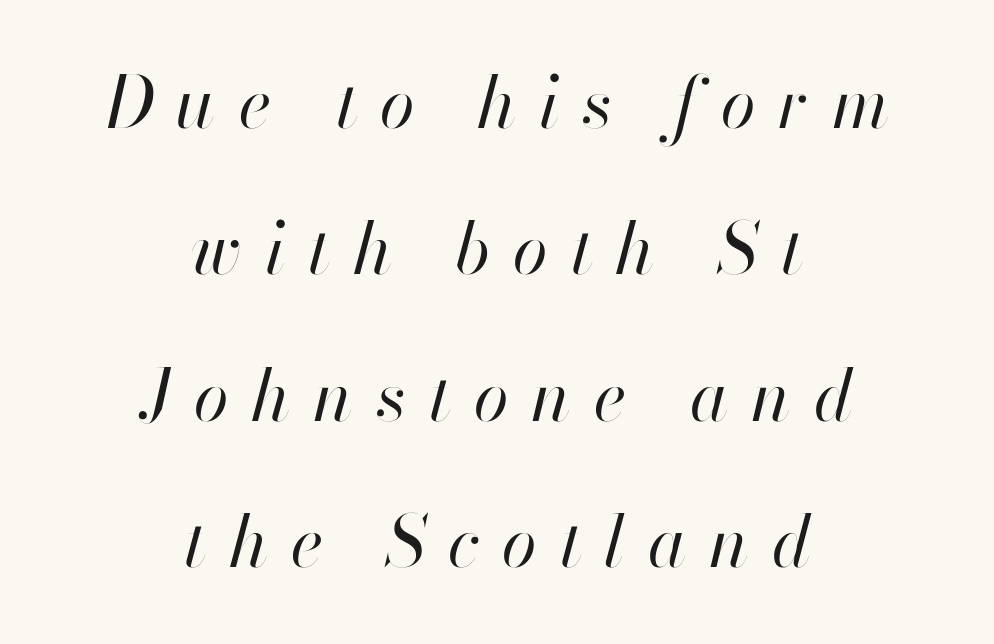
{"italic": "yes", "lean": "right", "slant_degrees": 13, "bold": "no", "weight": "regular", "width": "normal", "stroke_contrast": "high", "x_height": "small", "monospaced": "no", "underline": "no", "align": "center", "line_spacing": "loose", "line_spacing_ratio": 2.06, "letter_spacing": "wide", "letter_spacing_em": 0.32, "glyph_px": 71}
